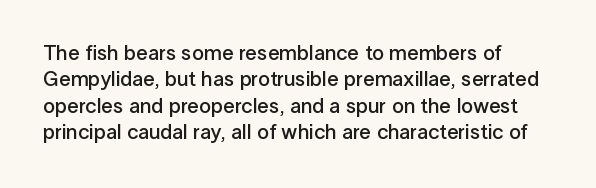
Its strokes are somewhat broadened, the hallmark of semibold type. Notice how descenders clear the ascenders below comfortably — that's standard leading. The letters stand straight up with perfectly vertical stems. Compared with a centered layout, this one pins lines to the left instead.
